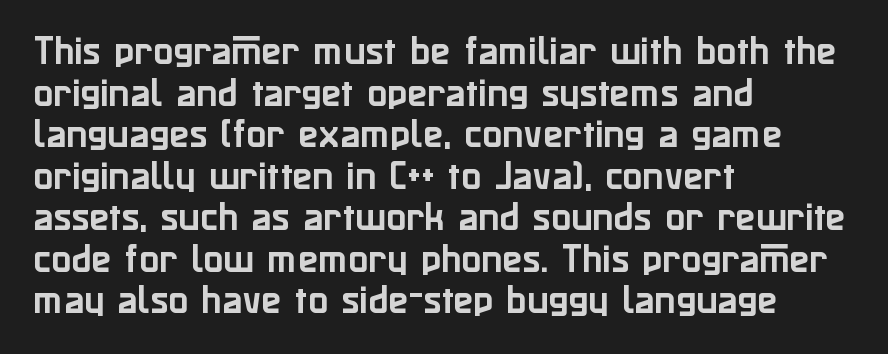
Q: Is the text italic (slanted)? A: No, it is upright.
Q: Is the typeface a serif or a sans-serif typeface? A: Sans-serif.
Q: Is the text underlined? A: No.
Q: How is the paragraph aligned? A: Left-aligned.
Q: Is the spacing between letters normal or unusually wide? A: Normal.
Q: Is the spacing between lines tight, normal or loose? A: Normal.
Q: Width (condensed, normal, or wide)? A: Normal.
Q: Stroke contrast? A: Low.
Q: x-height? A: Medium.
Q: Monospaced? A: No.
